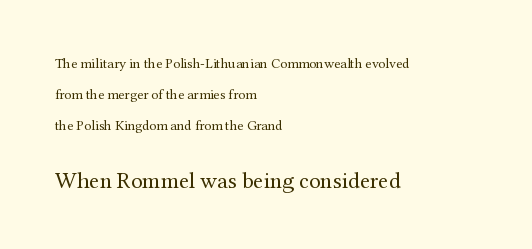
Each new line begins a long way beneath the previous one. Line starts are locked; line ends wander. Posture: straight, roman, zero tilt. How are the letters spaced? Ordinarily, with no added tracking. Check under the words: just untouched page.
